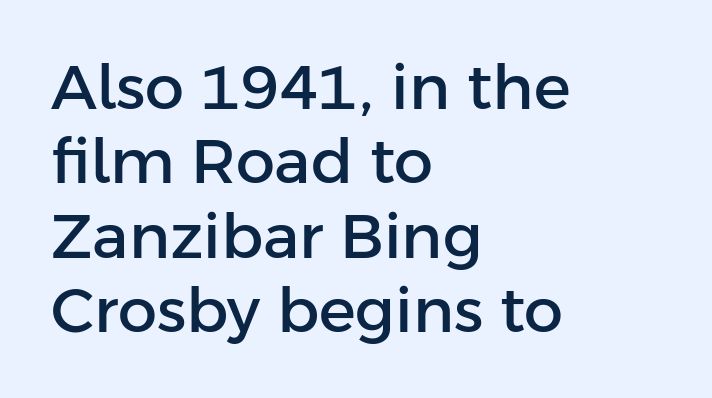
{"serif": "no", "italic": "no", "width": "normal", "stroke_contrast": "low", "x_height": "medium", "monospaced": "no", "underline": "no", "align": "left", "line_spacing_ratio": 1.2, "letter_spacing": "normal", "letter_spacing_em": 0.0, "glyph_px": 62}
